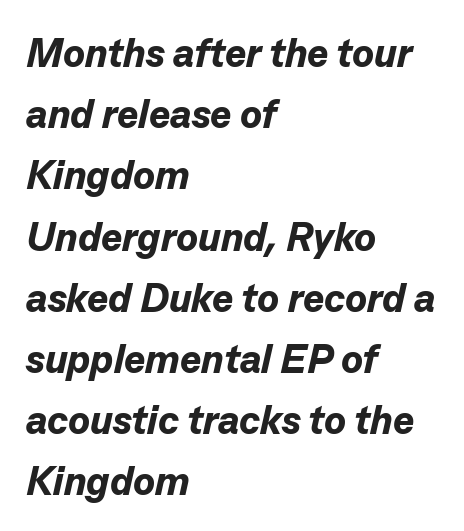
The image shows 40 px bold type, italic (leaning right); set left-aligned, normal line spacing (1.53x), normal letter spacing, not underlined; low stroke contrast and a medium x-height.
